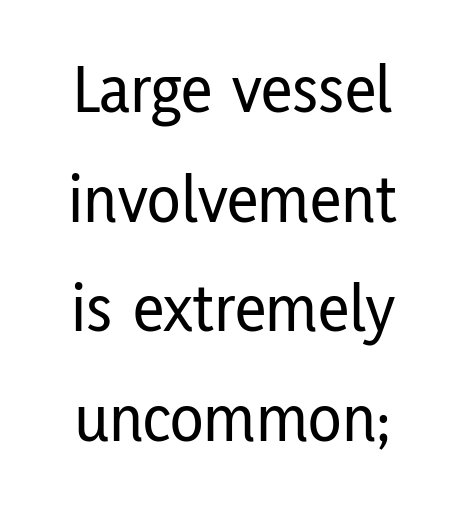
A typesetter would call this leading conventional body-copy spacing. The passage shown is typed in a proportional face where columns would drift. Check where the strokes stop: nothing finishes them off — pure sans. Designer's note — italics off, roman on.
